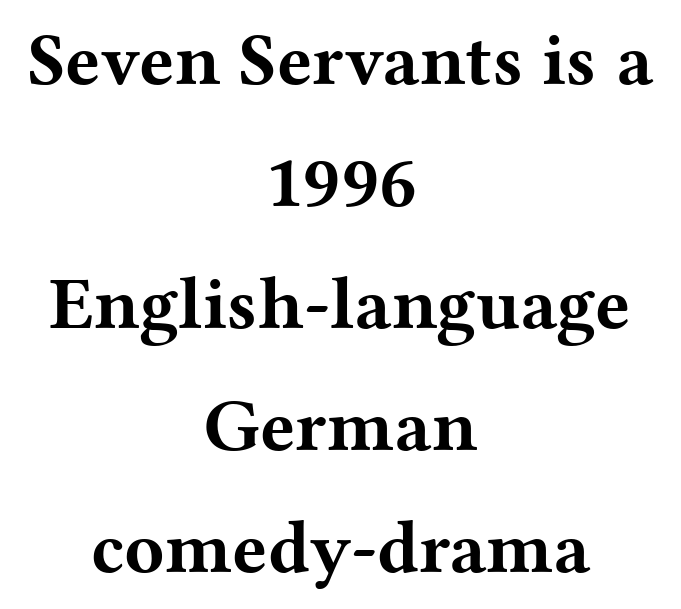
Q: Is the text bold? A: Yes.
Q: Is the text italic (slanted)? A: No, it is upright.
Q: Is the typeface a serif or a sans-serif typeface? A: Serif.
Q: Is the text underlined? A: No.
Q: How is the paragraph aligned? A: Centered.
Q: Is the spacing between letters normal or unusually wide? A: Normal.
Q: Is the spacing between lines tight, normal or loose? A: Normal.
Q: Width (condensed, normal, or wide)? A: Wide.
Q: Stroke contrast? A: Medium.
Q: x-height? A: Medium.
Q: Monospaced? A: No.
